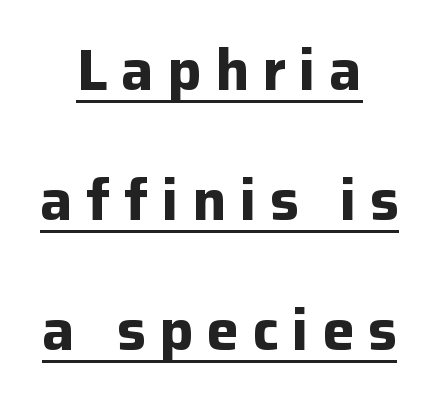
The image shows 58 px bold sans-serif type, upright; set centered, loose line spacing (2.24x), unusually wide letter spacing (+0.23 em), underlined; low stroke contrast and a medium x-height.
